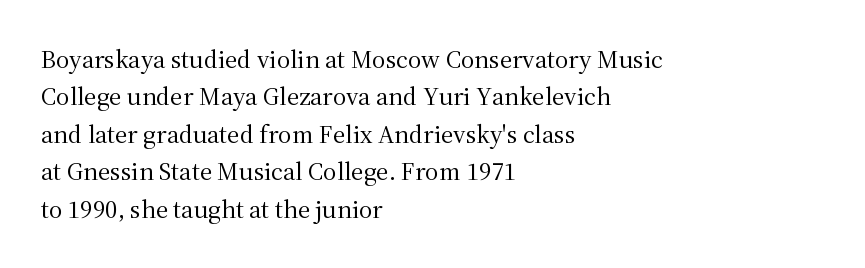
{"italic": "no", "bold": "no", "underline": "no", "align": "left", "line_spacing": "normal", "line_spacing_ratio": 1.44, "letter_spacing": "normal", "letter_spacing_em": 0.0, "glyph_px": 26}
